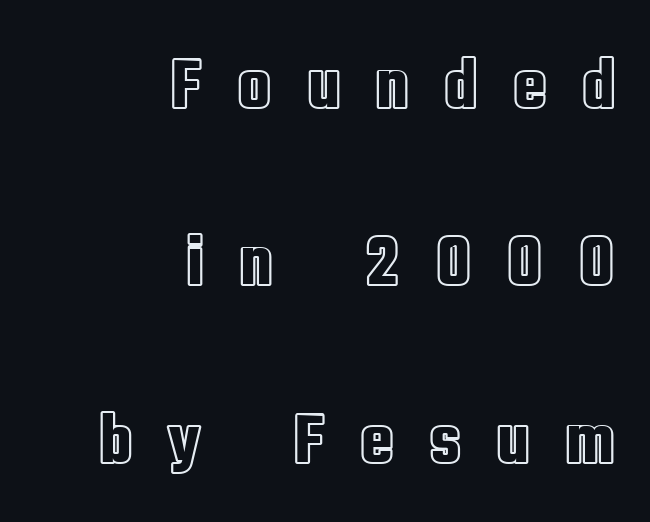
{"italic": "no", "width": "condensed", "x_height": "large", "monospaced": "no", "underline": "no", "align": "right", "line_spacing": "loose", "line_spacing_ratio": 2.43, "letter_spacing": "wide", "letter_spacing_em": 0.45, "glyph_px": 73}
